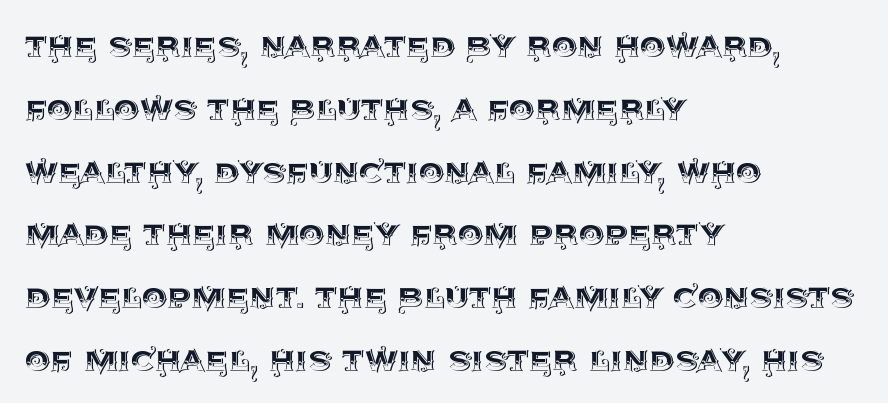
{"italic": "no", "width": "normal", "x_height": "large", "monospaced": "no", "underline": "no", "align": "left", "line_spacing": "normal", "line_spacing_ratio": 1.57, "letter_spacing": "normal", "letter_spacing_em": 0.0, "glyph_px": 40}
